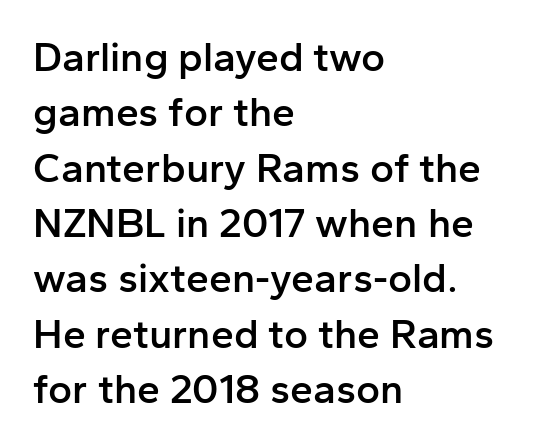
Q: Is the text bold? A: Semi-bold.
Q: Is the text italic (slanted)? A: No, it is upright.
Q: Is the typeface a serif or a sans-serif typeface? A: Sans-serif.
Q: Is the text underlined? A: No.
Q: How is the paragraph aligned? A: Left-aligned.
Q: Is the spacing between letters normal or unusually wide? A: Normal.
Q: Is the spacing between lines tight, normal or loose? A: Normal.
Q: Width (condensed, normal, or wide)? A: Normal.
Q: Stroke contrast? A: Low.
Q: x-height? A: Medium.
Q: Monospaced? A: No.
